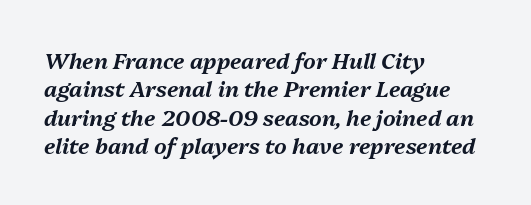
Q: Is the text italic (slanted)? A: Yes, it leans right by about 13 degrees.
Q: Is the text underlined? A: No.
Q: How is the paragraph aligned? A: Left-aligned.
Q: Is the spacing between letters normal or unusually wide? A: Normal.
Q: Is the spacing between lines tight, normal or loose? A: Normal.
